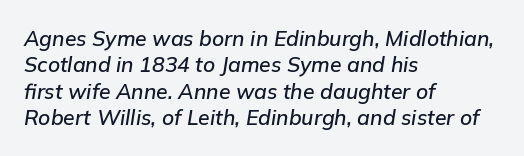
{"italic": "yes", "lean": "right", "slant_degrees": 9, "underline": "no", "align": "left", "line_spacing": "normal", "line_spacing_ratio": 1.26, "letter_spacing": "normal", "letter_spacing_em": 0.0, "glyph_px": 21}
